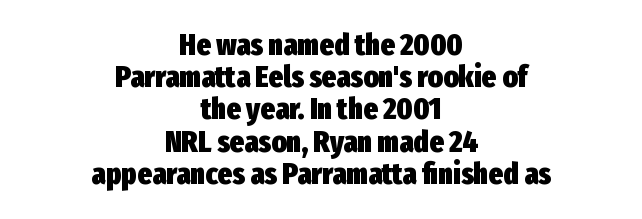
The image shows 31 px heavy, condensed sans-serif type, upright; set centered, tight line spacing (1.04x), normal letter spacing, not underlined; low stroke contrast and a medium x-height.
